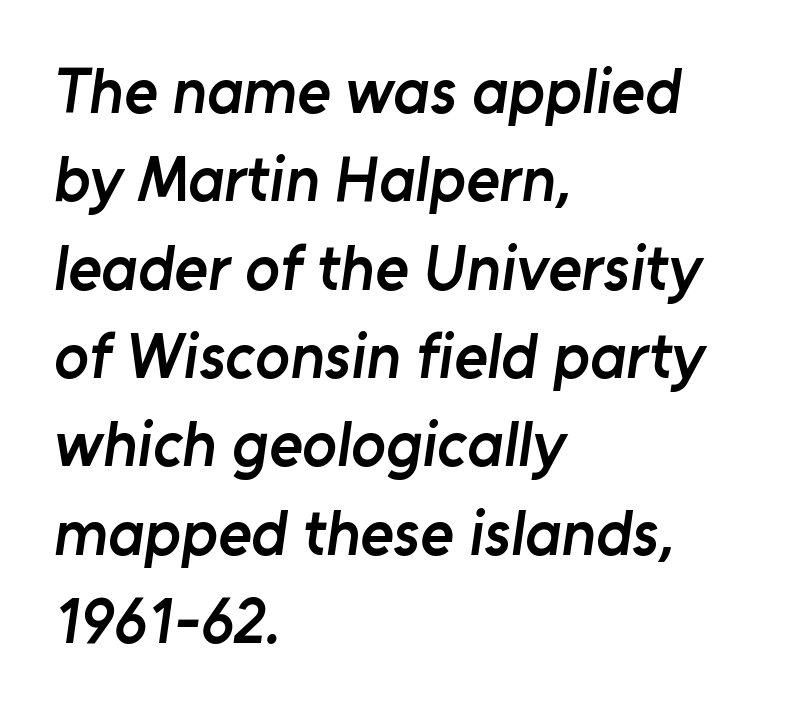
Glyph-to-glyph distance matches everyday printed text. The letters advance in unequal steps, a hallmark of proportional type. Notice how the passage keeps a crisp vertical edge on the left only. This sample keeps an unexceptional amount of space between lines. Font category for this specimen: sans-serif. Moderately thickened strokes mark this as semibold type.
